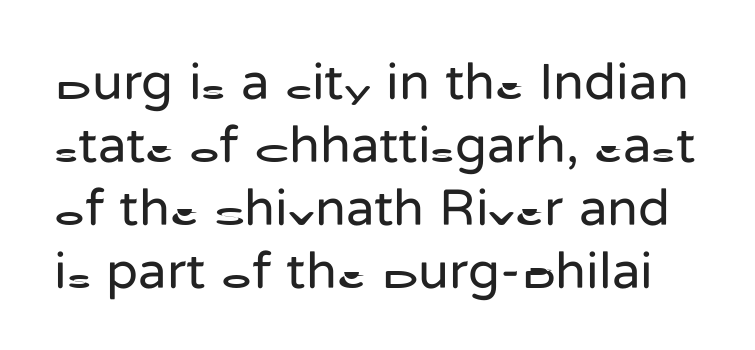
The letterforms sit at book weight or below. Each word holds together tightly as a unit, with standard inter-letter gaps. Serifs: no, the terminals of the letterforms are clean. Character widths vary here, with narrow letters taking less room than wide ones. The lettering stays uniformly vertical, giving the passage a roman look. The glyphs are unaccompanied by any horizontal stroke below them.
